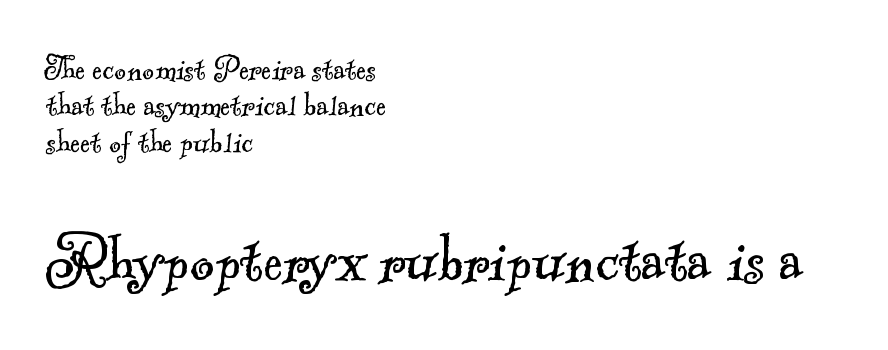
A quiet, ordinary-to-light weight characterises the typeface. The block of text is dense from top to bottom, with scant space between rows. These lines are rendered in a variable-pitch font. Between these two stacked blocks, the lower one wins on size.
